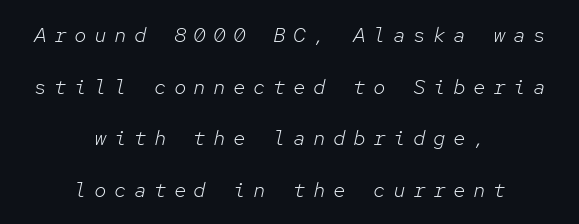
Q: Is the text bold? A: No.
Q: Is the text italic (slanted)? A: Yes, it leans right by about 12 degrees.
Q: Is the text underlined? A: No.
Q: How is the paragraph aligned? A: Centered.
Q: Is the spacing between letters normal or unusually wide? A: Unusually wide.
Q: Is the spacing between lines tight, normal or loose? A: Loose.
